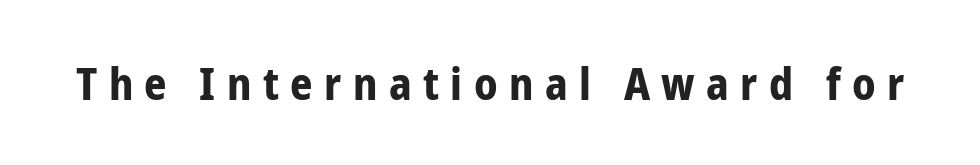
Q: Is the text bold? A: Yes.
Q: Is the text italic (slanted)? A: No, it is upright.
Q: Is the typeface a serif or a sans-serif typeface? A: Sans-serif.
Q: Is the text underlined? A: No.
Q: Is the spacing between letters normal or unusually wide? A: Unusually wide.
Q: Width (condensed, normal, or wide)? A: Condensed.
Q: Stroke contrast? A: Low.
Q: x-height? A: Medium.
Q: Monospaced? A: No.
